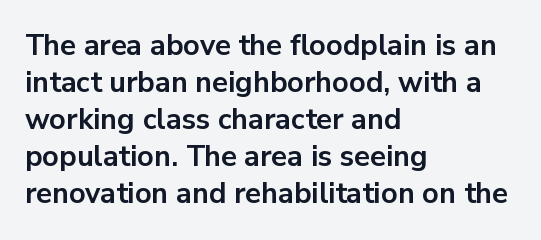
Words appear dense and cohesive because spacing is normal. The rendering anchors every line to the left-hand side. Typographically, this falls in the sans-serif category. Lines of text with bare space underneath. When letters stand straight like this, we call the style roman or upright. Students, observe: this is what conventionally led text looks like.
